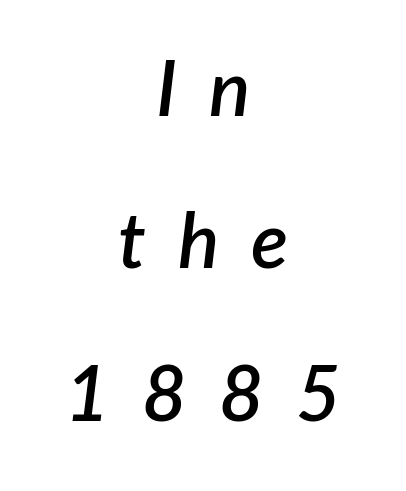
{"italic": "yes", "lean": "right", "slant_degrees": 7, "bold": "semi", "weight": "semibold", "width": "normal", "stroke_contrast": "low", "x_height": "medium", "monospaced": "no", "underline": "no", "align": "center", "line_spacing": "loose", "line_spacing_ratio": 1.98, "letter_spacing": "wide", "letter_spacing_em": 0.42, "glyph_px": 77}
